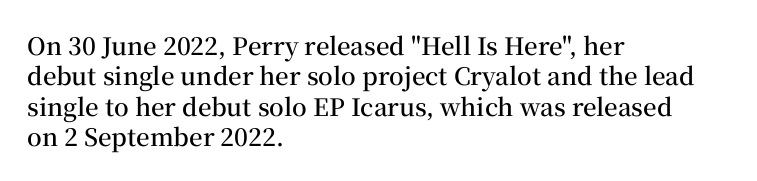
Q: Is the text bold? A: Semi-bold.
Q: Is the text italic (slanted)? A: No, it is upright.
Q: Is the text underlined? A: No.
Q: How is the paragraph aligned? A: Left-aligned.
Q: Is the spacing between letters normal or unusually wide? A: Normal.
Q: Is the spacing between lines tight, normal or loose? A: Normal.
